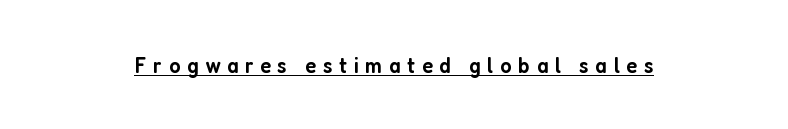
How heavy is the stroke? Medium-heavy — a semibold, shy of bold. The rendered words wear a rule along their underside. These lines were composed using upright roman letters. The face used here is rendered with a markedly widened letterfit.
